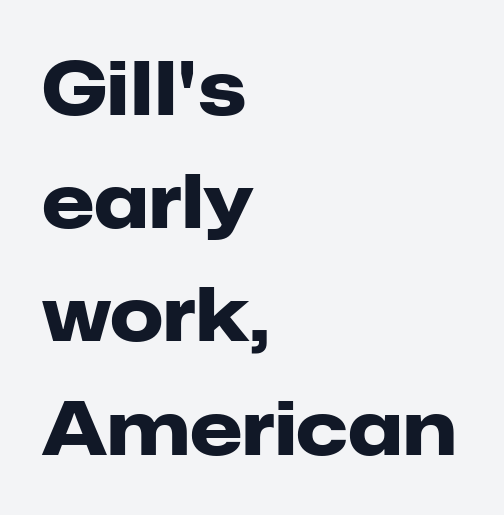
{"serif": "no", "italic": "no", "bold": "yes", "weight": "heavy", "width": "normal", "stroke_contrast": "low", "x_height": "medium", "monospaced": "no", "underline": "no", "align": "left", "line_spacing": "normal", "line_spacing_ratio": 1.51, "letter_spacing": "normal", "letter_spacing_em": 0.0, "glyph_px": 75}
